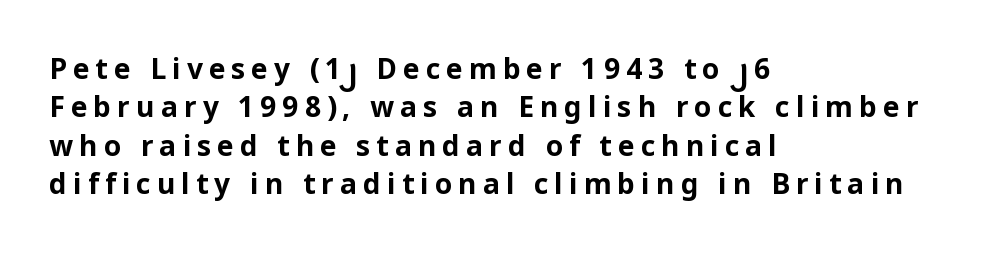
Evenly set lines give the paragraph a standard silhouette. Strokes here are thick enough to call this a true bold. Italic? Not at all — the glyphs are vertical. The font family rendered here belongs to the sans-serif group. The rag falls on the right side of this text block.
